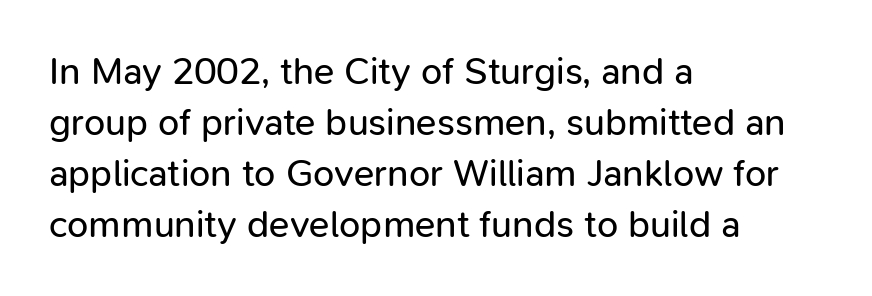
Q: Is the text bold? A: No.
Q: Is the text italic (slanted)? A: No, it is upright.
Q: Is the typeface a serif or a sans-serif typeface? A: Sans-serif.
Q: Is the text underlined? A: No.
Q: How is the paragraph aligned? A: Left-aligned.
Q: Is the spacing between letters normal or unusually wide? A: Normal.
Q: Is the spacing between lines tight, normal or loose? A: Normal.
Q: Width (condensed, normal, or wide)? A: Normal.
Q: Stroke contrast? A: Low.
Q: x-height? A: Medium.
Q: Monospaced? A: No.
